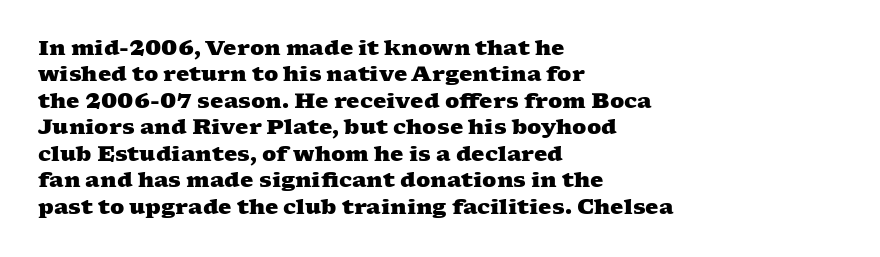
The image shows 21 px bold type; set left-aligned, normal line spacing (1.26x), normal letter spacing, not underlined.
